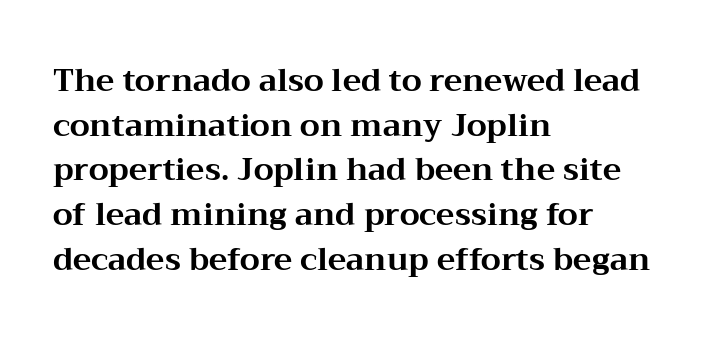
Q: Is the text bold? A: Yes.
Q: Is the text italic (slanted)? A: No, it is upright.
Q: Is the typeface a serif or a sans-serif typeface? A: Serif.
Q: Is the text underlined? A: No.
Q: How is the paragraph aligned? A: Left-aligned.
Q: Is the spacing between letters normal or unusually wide? A: Normal.
Q: Is the spacing between lines tight, normal or loose? A: Normal.
Q: Width (condensed, normal, or wide)? A: Wide.
Q: Stroke contrast? A: Medium.
Q: x-height? A: Medium.
Q: Monospaced? A: No.
